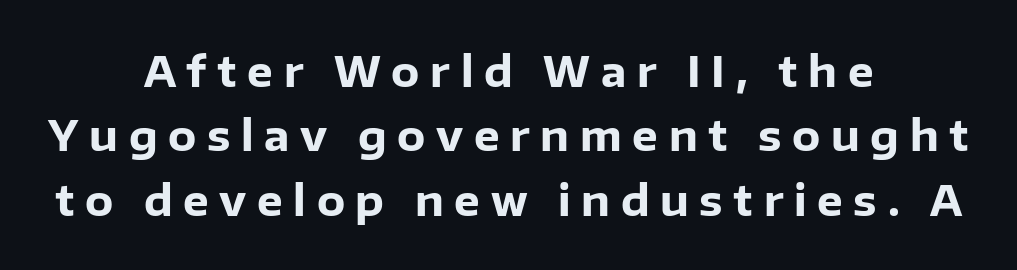
The image shows 41 px heavy sans-serif type, upright; set centered, normal line spacing (1.57x), unusually wide letter spacing (+0.26 em), not underlined; low stroke contrast and a medium x-height.
